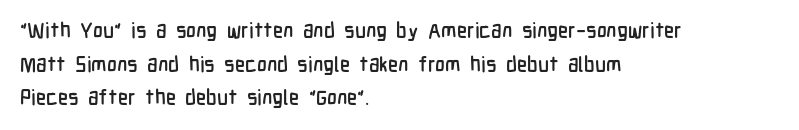
Q: Is the text italic (slanted)? A: No, it is upright.
Q: Is the text underlined? A: No.
Q: How is the paragraph aligned? A: Left-aligned.
Q: Is the spacing between letters normal or unusually wide? A: Normal.
Q: Is the spacing between lines tight, normal or loose? A: Normal.
